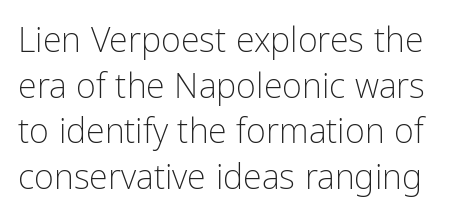
Q: Is the text bold? A: No.
Q: Is the text italic (slanted)? A: No, it is upright.
Q: Is the typeface a serif or a sans-serif typeface? A: Sans-serif.
Q: Is the text underlined? A: No.
Q: Is the spacing between letters normal or unusually wide? A: Normal.
Q: Is the spacing between lines tight, normal or loose? A: Normal.
Q: Width (condensed, normal, or wide)? A: Condensed.
Q: Stroke contrast? A: Low.
Q: x-height? A: Medium.
Q: Monospaced? A: No.
